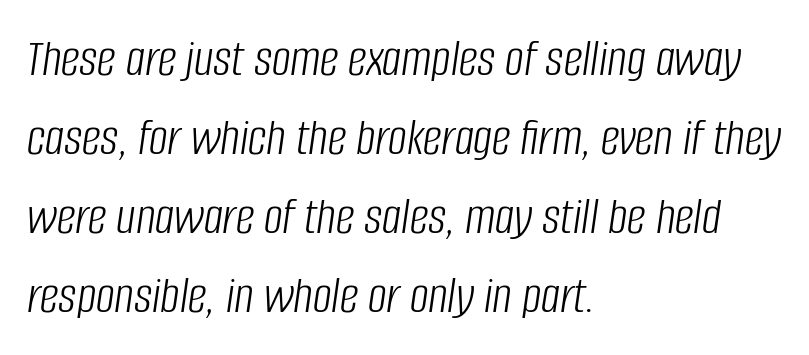
The image shows 53 px light, condensed type, italic (leaning right); set left-aligned, normal line spacing (1.49x), normal letter spacing, not underlined; low stroke contrast and a large x-height.
